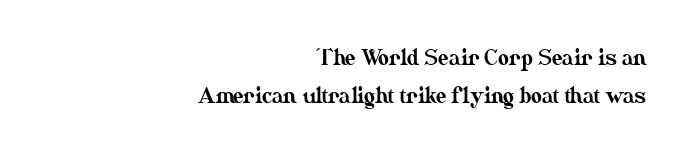
{"italic": "no", "underline": "no", "align": "right", "line_spacing_ratio": 1.81, "letter_spacing": "normal", "letter_spacing_em": 0.0, "glyph_px": 21}
